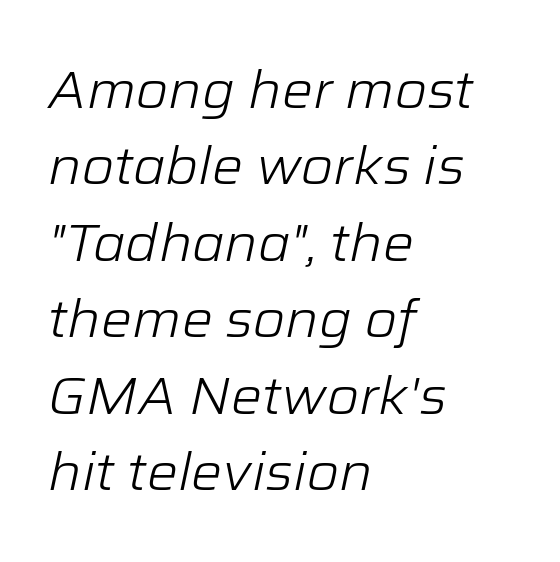
{"italic": "yes", "lean": "right", "slant_degrees": 12, "bold": "no", "weight": "light", "width": "normal", "stroke_contrast": "low", "x_height": "medium", "monospaced": "no", "underline": "no", "align": "left", "line_spacing": "normal", "line_spacing_ratio": 1.47, "letter_spacing": "normal", "letter_spacing_em": 0.0, "glyph_px": 52}
